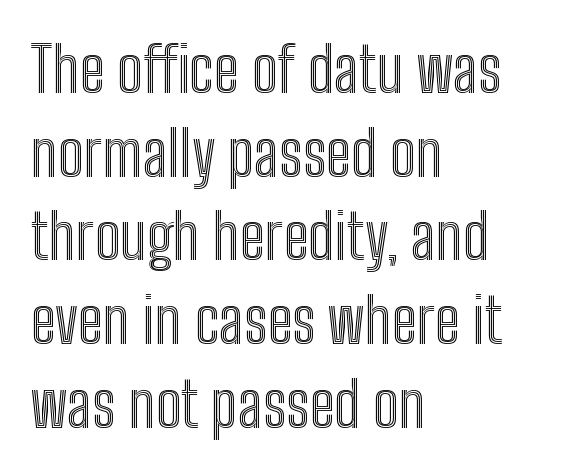
Q: Is the text italic (slanted)? A: No, it is upright.
Q: Is the text underlined? A: No.
Q: How is the paragraph aligned? A: Left-aligned.
Q: Is the spacing between letters normal or unusually wide? A: Normal.
Q: Is the spacing between lines tight, normal or loose? A: Normal.
Q: Width (condensed, normal, or wide)? A: Condensed.
Q: x-height? A: Medium.
Q: Monospaced? A: No.
